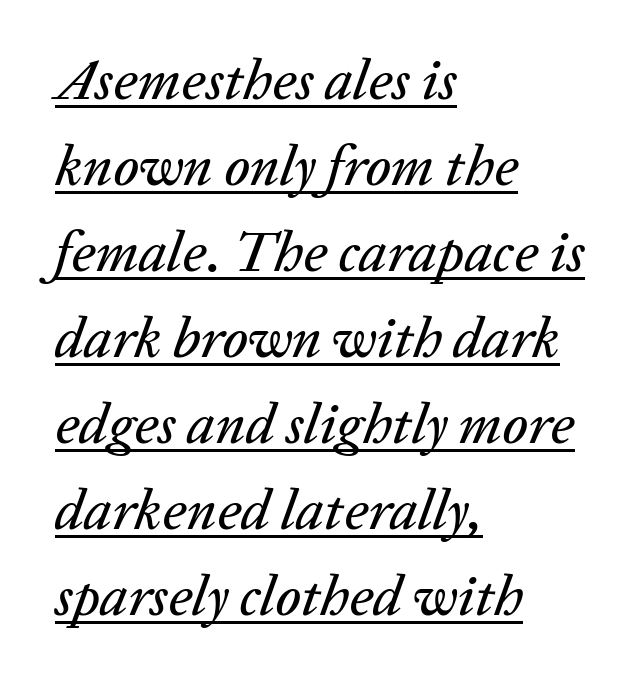
The image shows 57 px text type, italic (leaning right); set left-aligned, normal line spacing (1.51x), normal letter spacing, underlined; low stroke contrast and a medium x-height.
